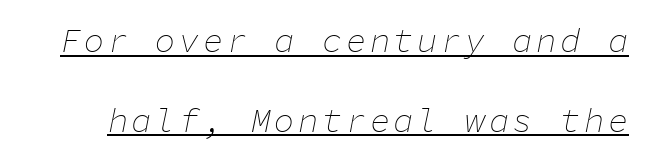
{"italic": "yes", "lean": "right", "slant_degrees": 11, "bold": "no", "weight": "thin", "width": "normal", "stroke_contrast": "low", "x_height": "medium", "monospaced": "yes", "underline": "yes", "line_spacing": "loose", "line_spacing_ratio": 2.34, "glyph_px": 34}
